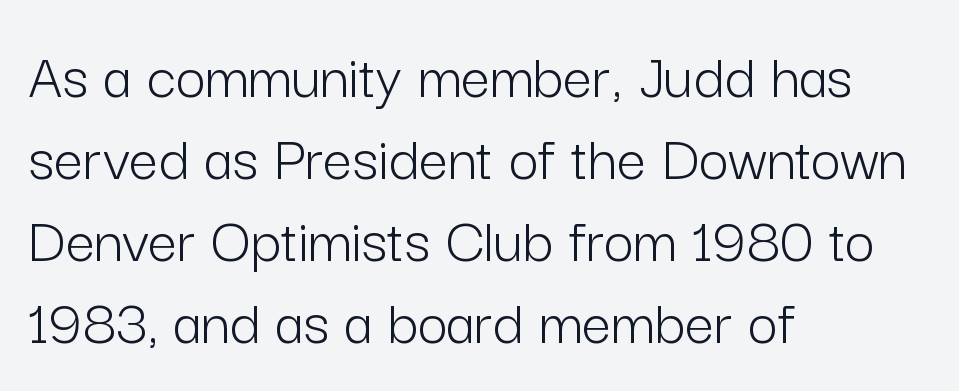
{"serif": "no", "italic": "no", "bold": "no", "weight": "light", "width": "normal", "stroke_contrast": "low", "x_height": "medium", "monospaced": "no", "underline": "no", "align": "left", "line_spacing": "normal", "line_spacing_ratio": 1.26, "letter_spacing": "normal", "letter_spacing_em": 0.0, "glyph_px": 65}
